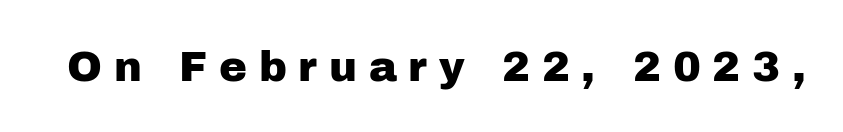
The image shows 42 px sans-serif type, upright; set unusually wide letter spacing (+0.28 em), not underlined; low stroke contrast and a medium x-height.
